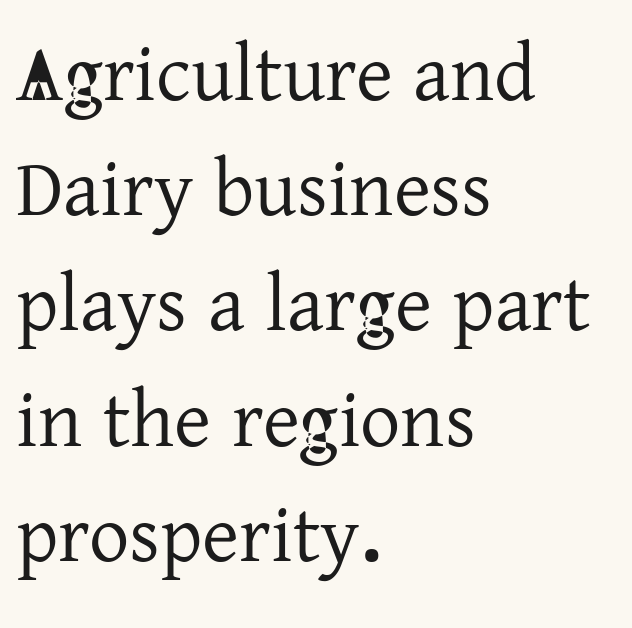
Q: Is the text italic (slanted)? A: No, it is upright.
Q: Is the typeface a serif or a sans-serif typeface? A: Serif.
Q: Is the text underlined? A: No.
Q: How is the paragraph aligned? A: Left-aligned.
Q: Is the spacing between letters normal or unusually wide? A: Normal.
Q: Is the spacing between lines tight, normal or loose? A: Normal.
Q: Width (condensed, normal, or wide)? A: Normal.
Q: Stroke contrast? A: Low.
Q: x-height? A: Medium.
Q: Monospaced? A: No.
